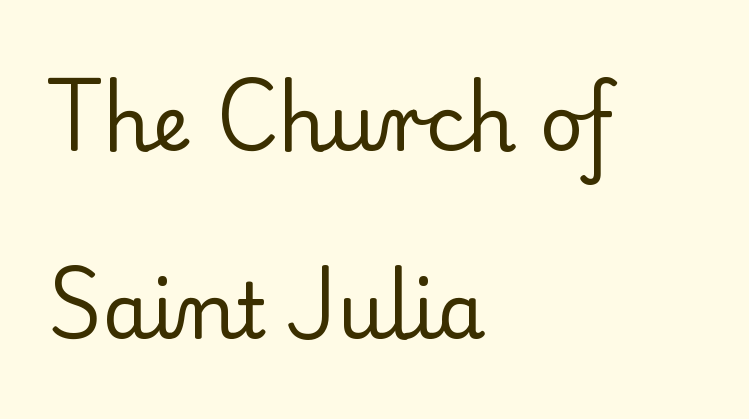
Q: Is the text bold? A: No.
Q: Is the text italic (slanted)? A: No, it is upright.
Q: Is the typeface a serif or a sans-serif typeface? A: Serif.
Q: Is the text underlined? A: No.
Q: How is the paragraph aligned? A: Left-aligned.
Q: Is the spacing between letters normal or unusually wide? A: Normal.
Q: Is the spacing between lines tight, normal or loose? A: Loose.
Q: Width (condensed, normal, or wide)? A: Normal.
Q: Stroke contrast? A: Low.
Q: x-height? A: Small.
Q: Monospaced? A: No.
